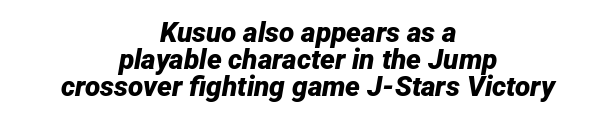
The image shows 28 px bold type, italic (leaning right); set centered, tight line spacing (0.97x), normal letter spacing, not underlined; low stroke contrast and a medium x-height.
